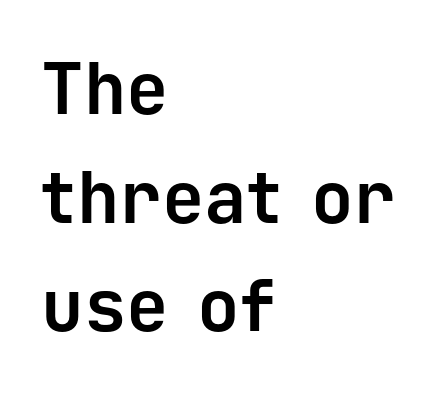
The image shows 71 px bold sans-serif type, upright, monospaced; set left-aligned, normal line spacing (1.53x), normal letter spacing, not underlined; low stroke contrast and a medium x-height.
